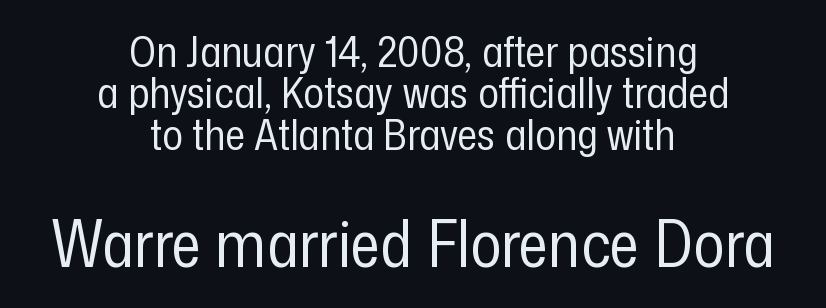
The foot of each line stays bare and open. The setting favours the middle, as headings and verse often do. The designer gave the closing block more size than the opening block. Note the varied advance widths — an 'i' is clearly narrower than an 'm'.
